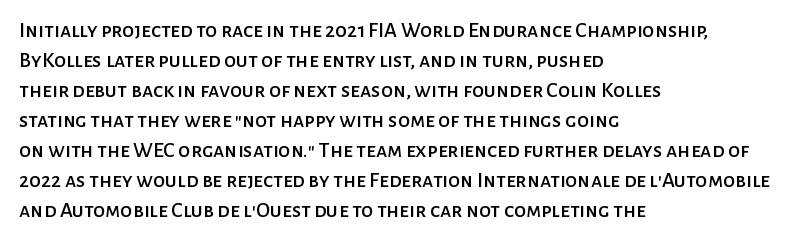
Q: Is the text italic (slanted)? A: No, it is upright.
Q: Is the text underlined? A: No.
Q: How is the paragraph aligned? A: Left-aligned.
Q: Is the spacing between letters normal or unusually wide? A: Normal.
Q: Is the spacing between lines tight, normal or loose? A: Normal.
